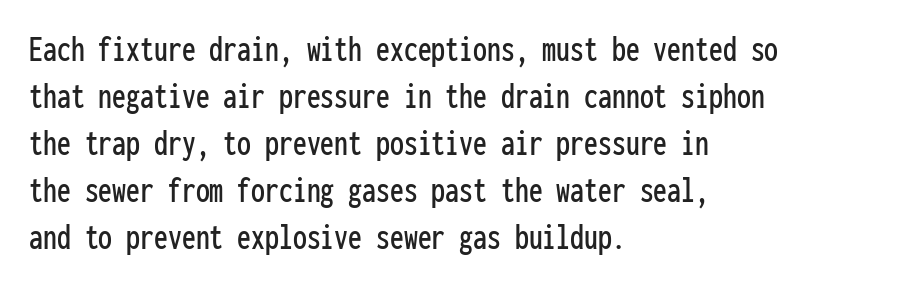
Q: Is the text italic (slanted)? A: No, it is upright.
Q: Is the typeface a serif or a sans-serif typeface? A: Sans-serif.
Q: Is the text underlined? A: No.
Q: How is the paragraph aligned? A: Left-aligned.
Q: Is the spacing between letters normal or unusually wide? A: Normal.
Q: Is the spacing between lines tight, normal or loose? A: Normal.
Q: Width (condensed, normal, or wide)? A: Condensed.
Q: Stroke contrast? A: Low.
Q: x-height? A: Medium.
Q: Monospaced? A: Yes.
